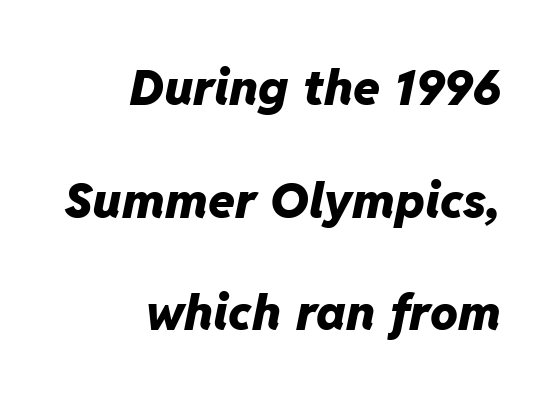
{"italic": "yes", "lean": "right", "slant_degrees": 11, "bold": "yes", "weight": "heavy", "width": "normal", "stroke_contrast": "low", "x_height": "medium", "monospaced": "no", "underline": "no", "align": "right", "line_spacing": "loose", "line_spacing_ratio": 2.3, "letter_spacing": "normal", "letter_spacing_em": 0.0, "glyph_px": 49}
